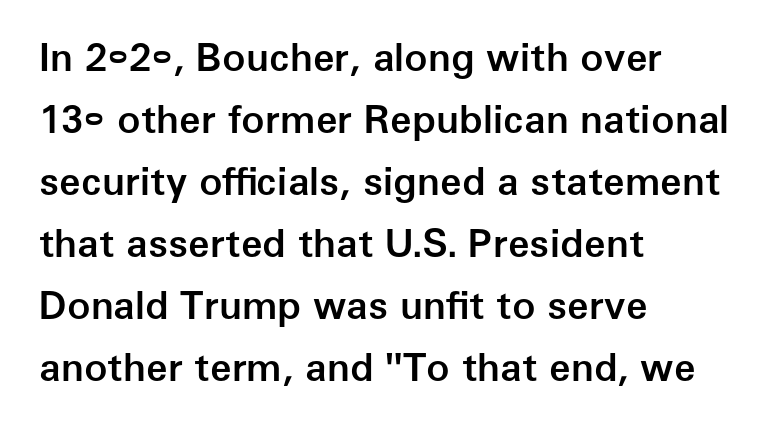
Q: Is the text bold? A: Semi-bold.
Q: Is the text italic (slanted)? A: No, it is upright.
Q: Is the typeface a serif or a sans-serif typeface? A: Sans-serif.
Q: Is the text underlined? A: No.
Q: How is the paragraph aligned? A: Left-aligned.
Q: Is the spacing between letters normal or unusually wide? A: Normal.
Q: Is the spacing between lines tight, normal or loose? A: Normal.
Q: Width (condensed, normal, or wide)? A: Normal.
Q: Stroke contrast? A: Low.
Q: x-height? A: Medium.
Q: Monospaced? A: No.
